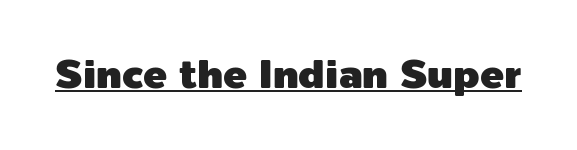
The face used here is proportionally spaced, like ordinary book or web type. Looks like someone drew a line under every word here. The font family rendered here belongs to the sans-serif group. Italic? Not at all — the glyphs are vertical. The face used here is rendered with its standard letterfit.
